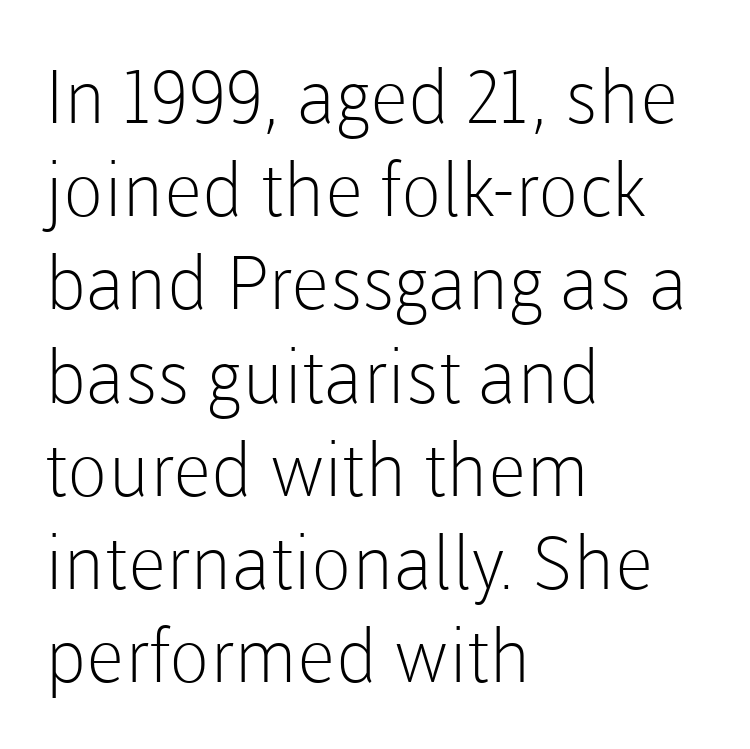
Q: Is the text bold? A: No.
Q: Is the text italic (slanted)? A: No, it is upright.
Q: Is the typeface a serif or a sans-serif typeface? A: Sans-serif.
Q: Is the text underlined? A: No.
Q: How is the paragraph aligned? A: Left-aligned.
Q: Is the spacing between letters normal or unusually wide? A: Normal.
Q: Is the spacing between lines tight, normal or loose? A: Normal.
Q: Width (condensed, normal, or wide)? A: Normal.
Q: Stroke contrast? A: Low.
Q: x-height? A: Medium.
Q: Monospaced? A: No.
